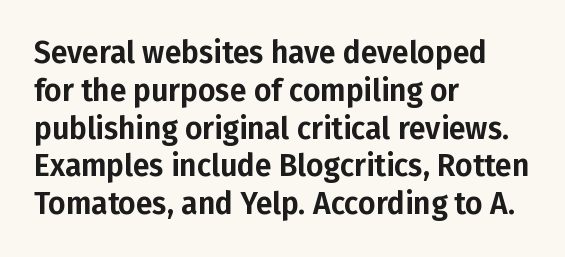
{"serif": "no", "italic": "no", "width": "normal", "stroke_contrast": "low", "x_height": "medium", "monospaced": "no", "underline": "no", "align": "left", "line_spacing": "normal", "line_spacing_ratio": 1.26, "letter_spacing": "normal", "letter_spacing_em": 0.0, "glyph_px": 30}
